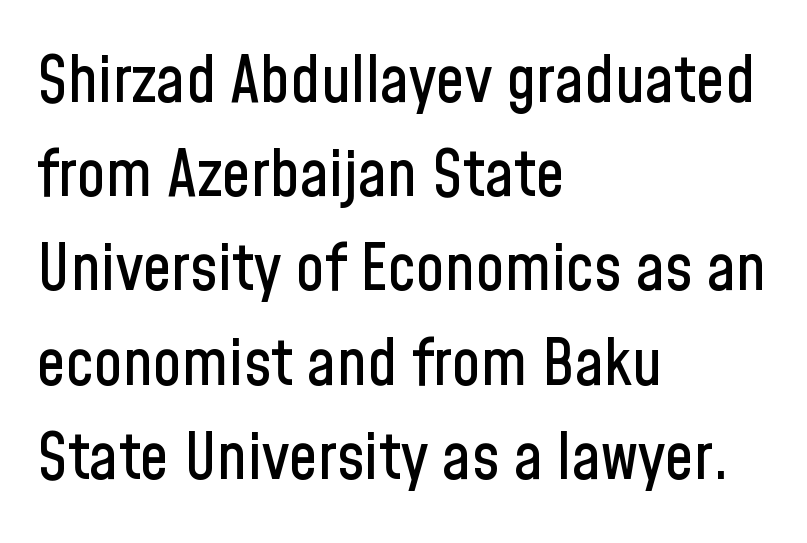
The image shows 65 px condensed sans-serif type, upright; set left-aligned, normal line spacing (1.45x), normal letter spacing, not underlined; low stroke contrast and a medium x-height.
